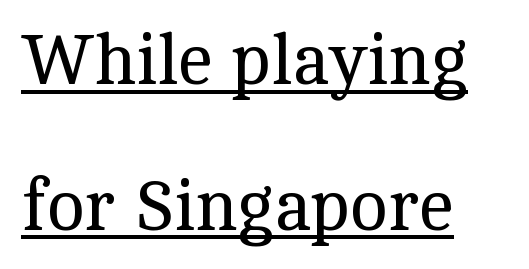
Weight: not bold — regular or lighter. Posture: straight, roman, zero tilt. Each new line begins a long way beneath the previous one. In terms of letterspacing, this is plain default setting. Horizontal alignment here is leftward, the default for most running prose.
